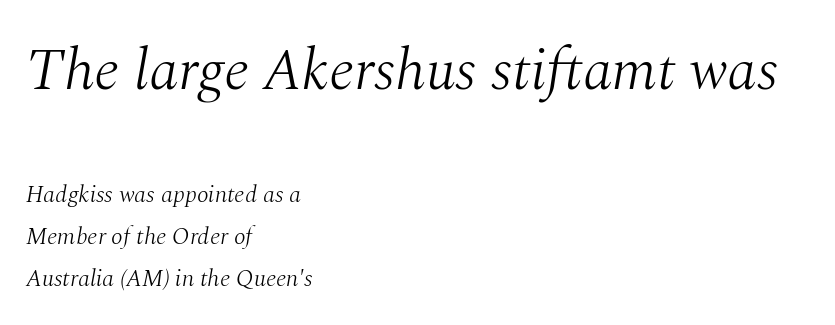
Q: Is the text bold? A: No.
Q: Is the text italic (slanted)? A: Yes, it leans right by about 10 degrees.
Q: Is the typeface a serif or a sans-serif typeface? A: Serif.
Q: Is the text underlined? A: No.
Q: How is the paragraph aligned? A: Left-aligned.
Q: Is the spacing between letters normal or unusually wide? A: Normal.
Q: Which block of text is set in a larger size, the first (top) or the second (bottom)? A: The first (top) one.
Q: Width (condensed, normal, or wide)? A: Normal.
Q: Stroke contrast? A: Medium.
Q: x-height? A: Medium.
Q: Monospaced? A: No.
